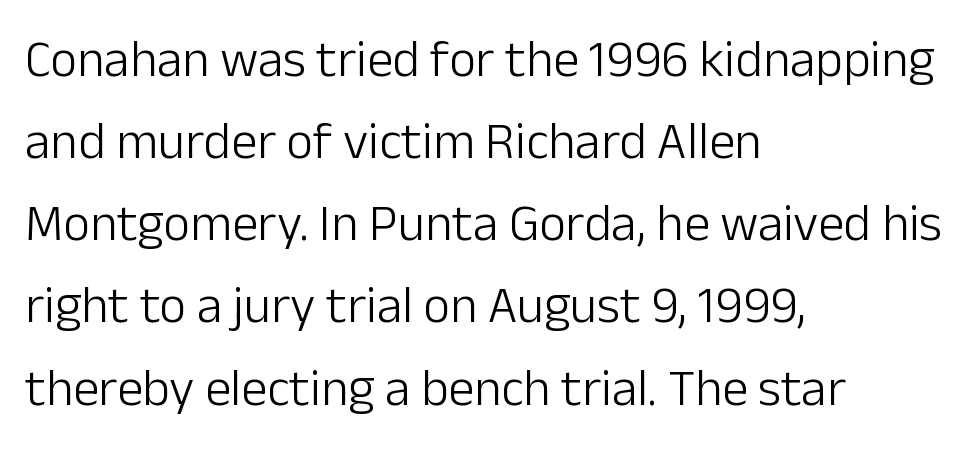
The image shows 52 px light sans-serif type, upright; set left-aligned, normal line spacing (1.58x), normal letter spacing, not underlined; low stroke contrast and a medium x-height.
